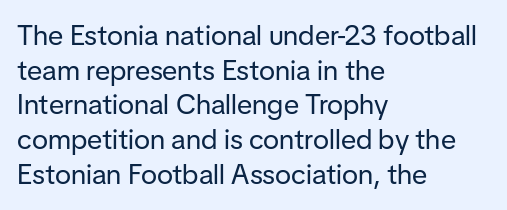
The image shows 28 px regular-weight sans-serif type, upright; set left-aligned, line spacing 1.24x, normal letter spacing, not underlined; low stroke contrast and a medium x-height.
